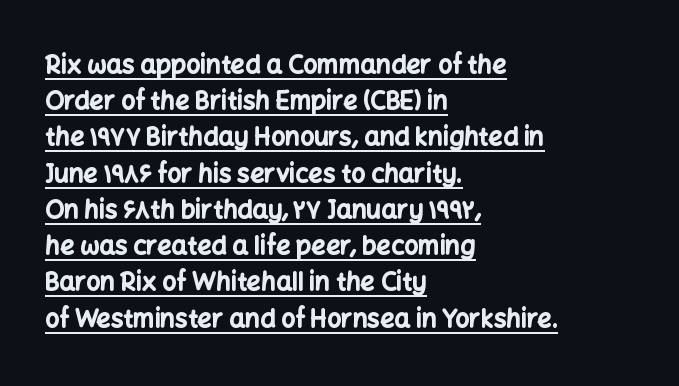
{"italic": "no", "bold": "yes", "underline": "yes", "align": "left", "line_spacing": "normal", "line_spacing_ratio": 1.45, "letter_spacing": "normal", "letter_spacing_em": 0.0, "glyph_px": 25}
